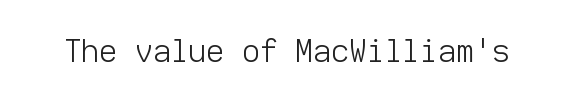
{"serif": "no", "italic": "no", "bold": "no", "weight": "light", "width": "normal", "stroke_contrast": "low", "x_height": "medium", "monospaced": "yes", "underline": "no", "letter_spacing": "normal", "letter_spacing_em": 0.0, "glyph_px": 31}
